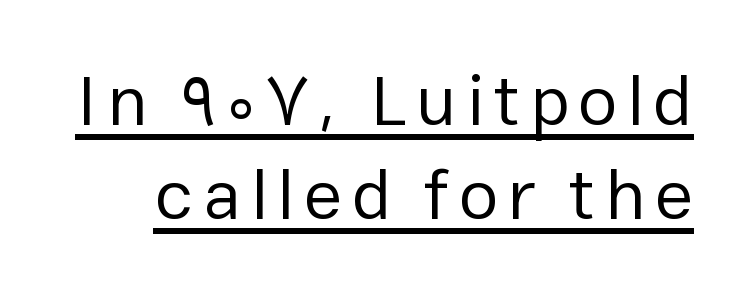
The image shows 71 px regular-weight sans-serif type, upright; set normal line spacing (1.33x), underlined; low stroke contrast and a medium x-height.
